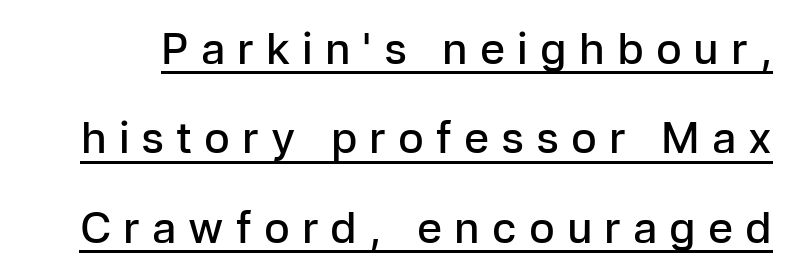
{"serif": "no", "italic": "no", "bold": "semi", "weight": "semibold", "width": "normal", "stroke_contrast": "low", "x_height": "medium", "monospaced": "no", "underline": "yes", "line_spacing": "loose", "line_spacing_ratio": 2.08, "letter_spacing": "wide", "letter_spacing_em": 0.28, "glyph_px": 43}
